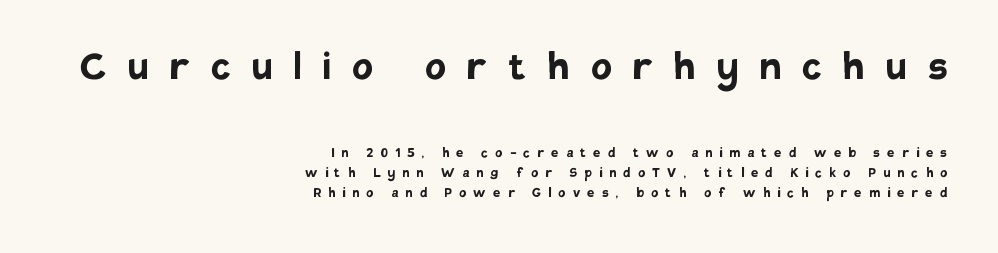
The image shows 47 px semibold sans-serif type, upright; set right-aligned, line spacing 1.24x, unusually wide letter spacing (+0.46 em), not underlined; the first (top) block is 2.94x larger; low stroke contrast and a large x-height.
